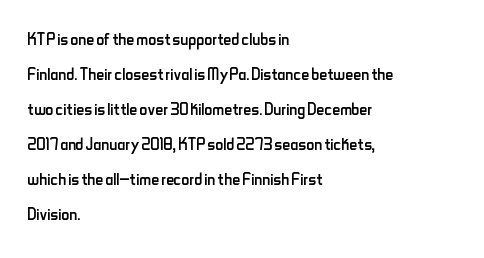
Q: Is the text bold? A: No.
Q: Is the text italic (slanted)? A: No, it is upright.
Q: Is the text underlined? A: No.
Q: How is the paragraph aligned? A: Left-aligned.
Q: Is the spacing between letters normal or unusually wide? A: Normal.
Q: Is the spacing between lines tight, normal or loose? A: Normal.
